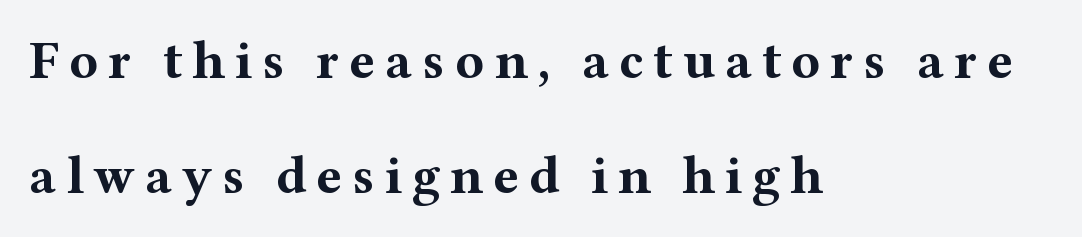
{"serif": "yes", "italic": "no", "bold": "yes", "weight": "bold", "width": "wide", "stroke_contrast": "medium", "x_height": "medium", "monospaced": "no", "underline": "no", "align": "left", "line_spacing": "loose", "line_spacing_ratio": 2.13, "glyph_px": 54}
